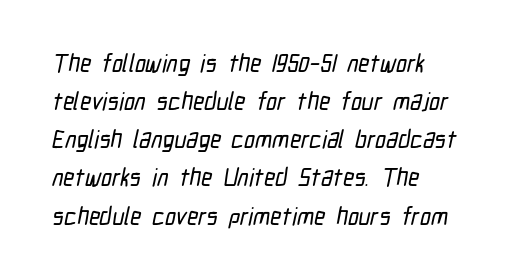
The paragraph has a hard left edge and a soft right edge. Underlining? Definitely not there. The gaps between neighbouring characters are ordinary and unremarkable. Baseline-to-baseline distance is the conventional proportion of letter height.
